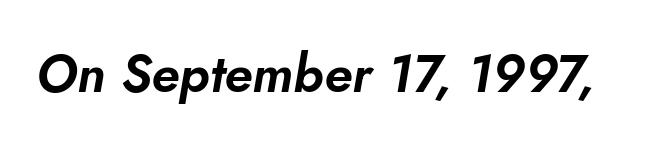
Each word holds together tightly as a unit, with standard inter-letter gaps. Think of a printed novel: that variable character pitch is what you see here. Rule under the text: the space is simply empty. Every character sits at an angle, as italics do.
